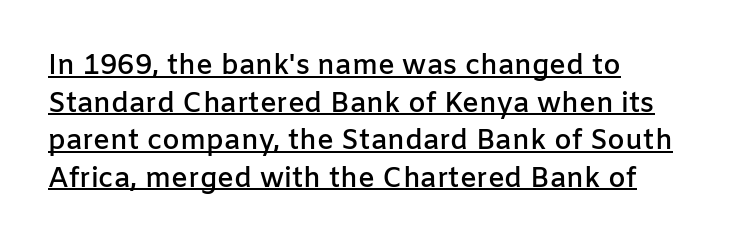
The image shows 28 px semibold sans-serif type, upright; set left-aligned, normal line spacing (1.34x), normal letter spacing, underlined; low stroke contrast and a medium x-height.
